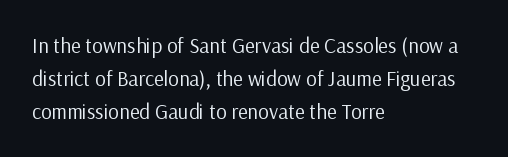
No italicization has been applied; the sample stays upright. This rendering features lettering with no underline. Summary of weight: not heavy and not bold. The typesetter chose a ragged-right arrangement here. The vertical gap from one line to the next is medium.
